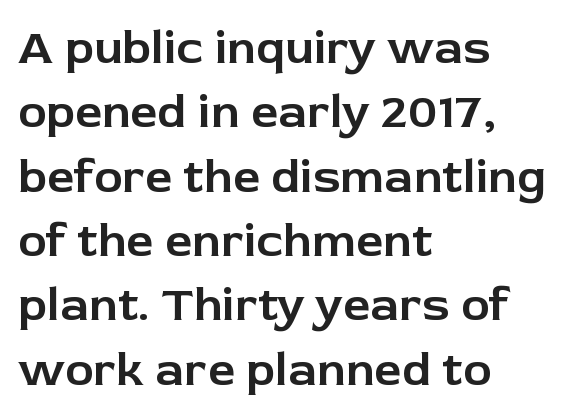
Unlike italic type, these characters show no tilt at all. The vertical gap from one line to the next is medium. Is the letter spacing exaggerated? No — it looks like the ordinary default. The rendering anchors every line to the left-hand side.
